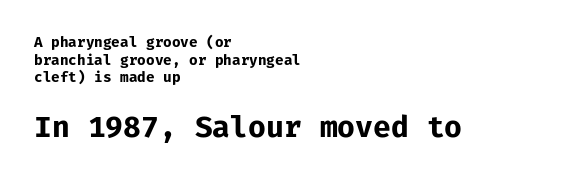
{"serif": "no", "italic": "no", "bold": "yes", "weight": "bold", "width": "normal", "stroke_contrast": "low", "x_height": "medium", "monospaced": "yes", "underline": "no", "align": "left", "line_spacing": "normal", "line_spacing_ratio": 1.26, "letter_spacing": "normal", "letter_spacing_em": 0.0, "larger_block": "second", "size_ratio": 2.07, "glyph_px": 29}
